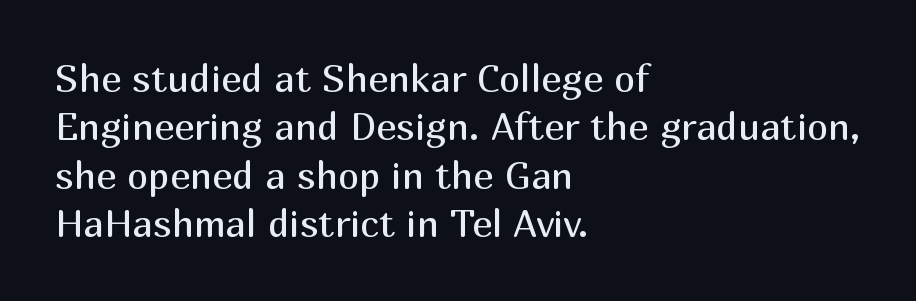
Tracking value appears to be zero — textbook default spacing. Posture: vertical. The strokes carry an ordinary text weight at most. Regarding serifs, this sample does without them. Where is the straight margin? On the left. The foot of each line stays bare and open.
